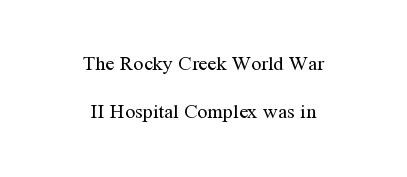
{"italic": "no", "bold": "no", "underline": "no", "align": "center", "line_spacing": "loose", "line_spacing_ratio": 2.4, "letter_spacing": "normal", "letter_spacing_em": 0.0, "glyph_px": 20}
